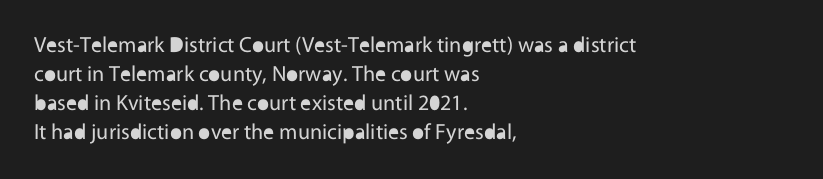
Tall strokes in this sample are plumb rather than angled. The passage shown has conventional tracking throughout. Every row of glyphs begins at an identical x-position on the left. A normal amount of white space separates one row of letters from the next. Type without underlining.
